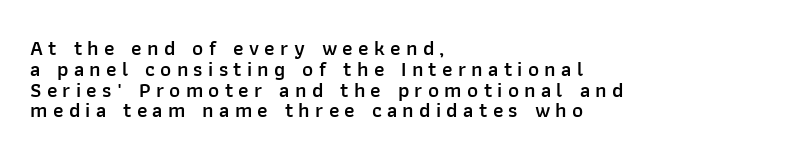
{"italic": "no", "bold": "semi", "underline": "no", "align": "left", "line_spacing": "tight", "line_spacing_ratio": 0.99, "letter_spacing": "wide", "letter_spacing_em": 0.25, "glyph_px": 21}
